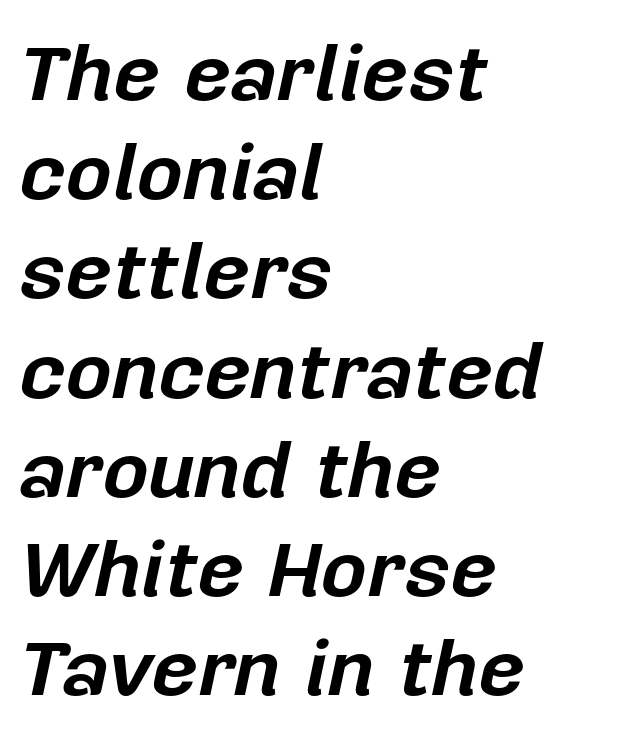
The image shows 80 px bold type, italic (leaning right); set left-aligned, line spacing 1.24x, normal letter spacing, not underlined; low stroke contrast and a medium x-height.
